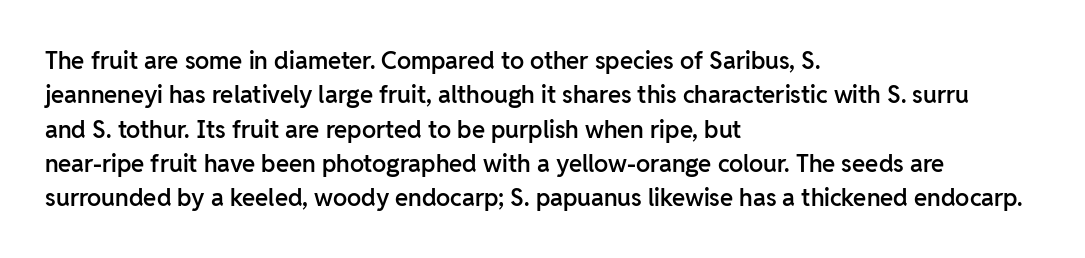
The image shows 24 px text type, upright; set left-aligned, normal line spacing (1.43x), normal letter spacing, not underlined.
